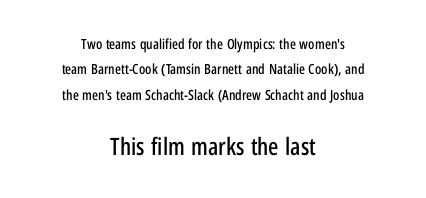
The image shows 24 px text type, upright; set centered, line spacing 1.81x, normal letter spacing, not underlined; the second (bottom) block is 1.71x larger.
